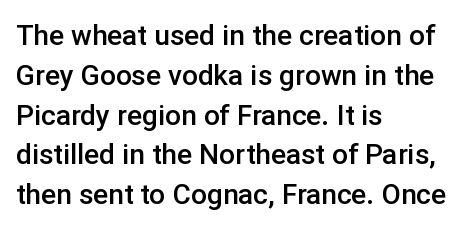
{"serif": "no", "italic": "no", "bold": "semi", "weight": "semibold", "width": "normal", "stroke_contrast": "low", "x_height": "medium", "monospaced": "no", "underline": "no", "align": "left", "line_spacing": "normal", "line_spacing_ratio": 1.42, "letter_spacing": "normal", "letter_spacing_em": 0.0, "glyph_px": 28}
